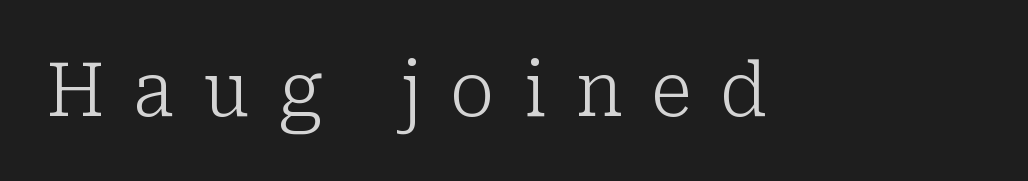
{"serif": "yes", "italic": "no", "bold": "no", "weight": "light", "width": "normal", "stroke_contrast": "low", "x_height": "medium", "monospaced": "no", "underline": "no", "letter_spacing": "wide", "letter_spacing_em": 0.39, "glyph_px": 75}
